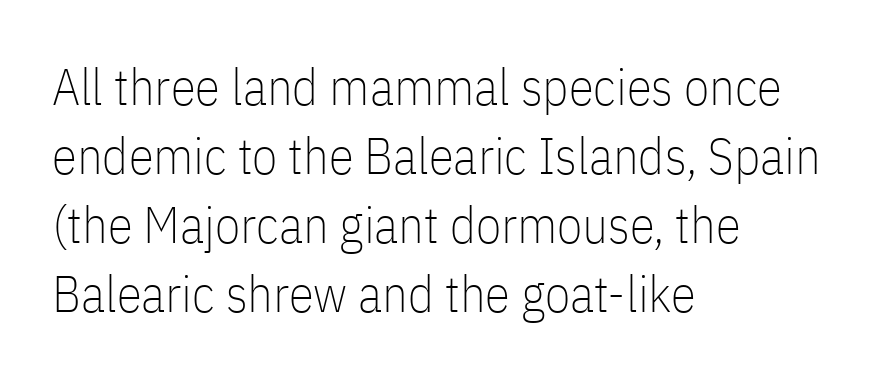
Q: Is the text bold? A: No.
Q: Is the text italic (slanted)? A: No, it is upright.
Q: Is the typeface a serif or a sans-serif typeface? A: Sans-serif.
Q: Is the text underlined? A: No.
Q: How is the paragraph aligned? A: Left-aligned.
Q: Is the spacing between letters normal or unusually wide? A: Normal.
Q: Is the spacing between lines tight, normal or loose? A: Normal.
Q: Width (condensed, normal, or wide)? A: Condensed.
Q: Stroke contrast? A: Low.
Q: x-height? A: Medium.
Q: Monospaced? A: No.
